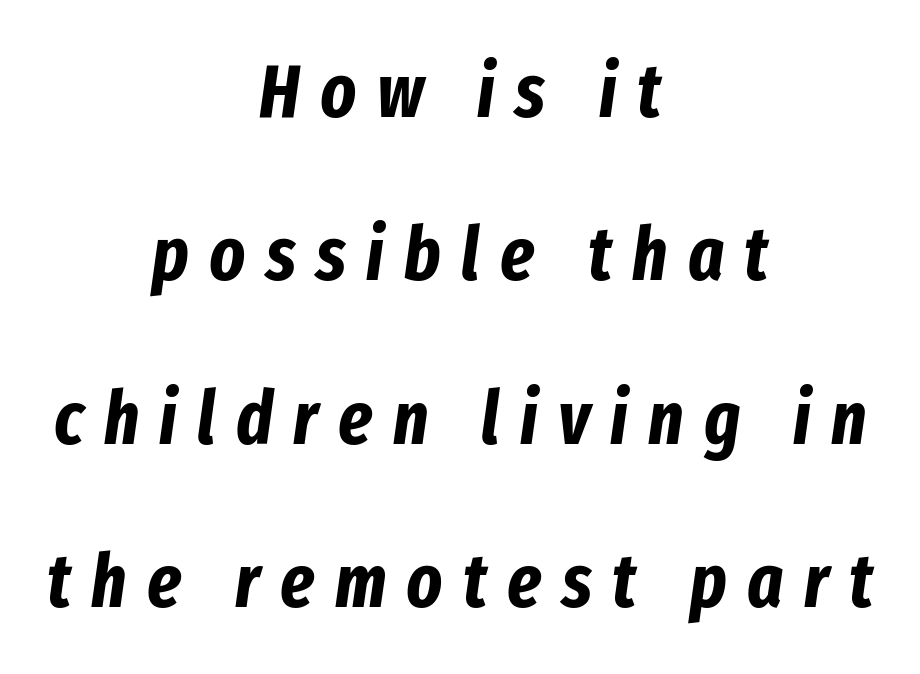
Q: Is the text bold? A: Yes.
Q: Is the text italic (slanted)? A: Yes, it leans right by about 8 degrees.
Q: Is the text underlined? A: No.
Q: How is the paragraph aligned? A: Centered.
Q: Is the spacing between letters normal or unusually wide? A: Unusually wide.
Q: Is the spacing between lines tight, normal or loose? A: Loose.
Q: Width (condensed, normal, or wide)? A: Condensed.
Q: Stroke contrast? A: Low.
Q: x-height? A: Medium.
Q: Monospaced? A: No.
